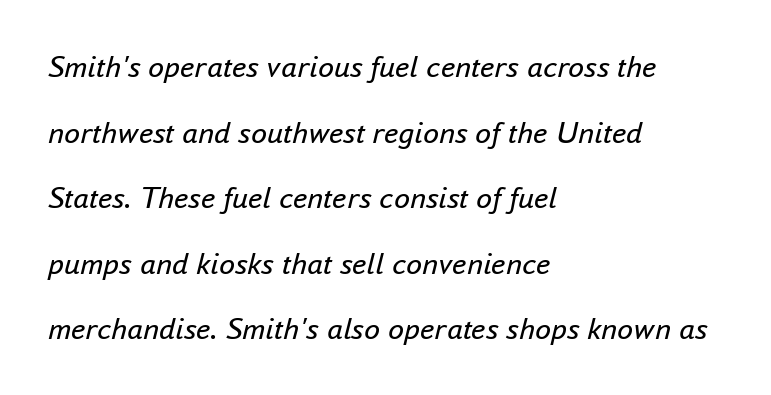
The designer dialed line spacing up above the default. The characters are drawn with everyday or finer stroke widths. The passage shown is not underscored anywhere. Slanted lettering throughout. The compositor pushed each line to the left boundary. The passage shown has conventional tracking throughout.
